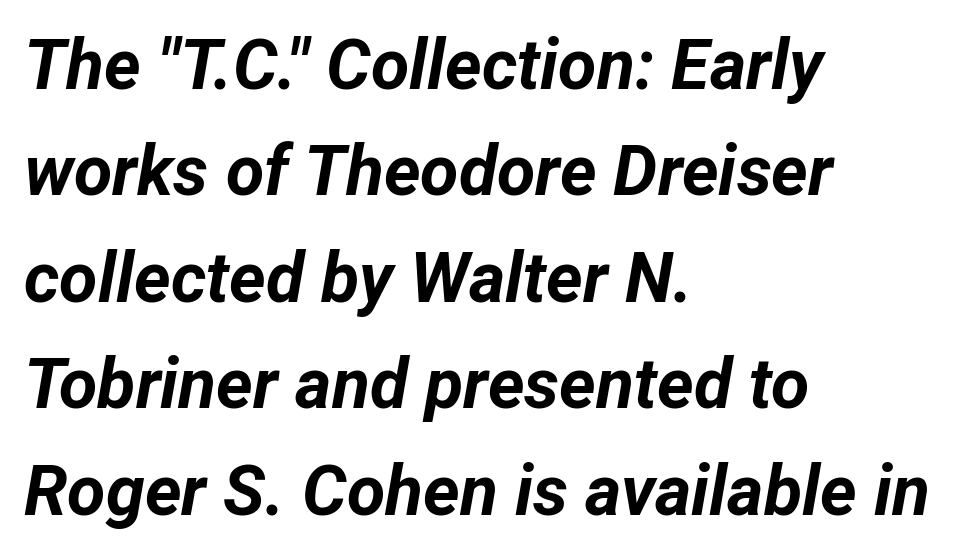
The image shows 70 px bold type, italic (leaning right); set left-aligned, normal line spacing (1.52x), normal letter spacing, not underlined; low stroke contrast and a medium x-height.
